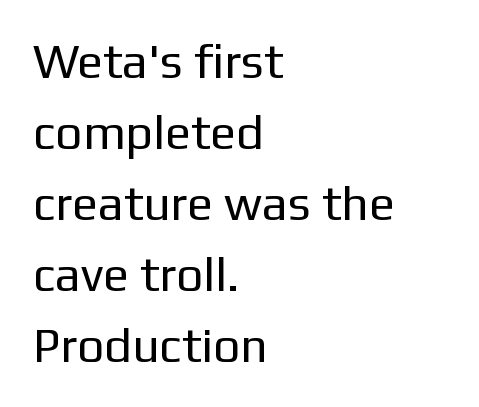
{"serif": "no", "italic": "no", "bold": "no", "weight": "regular", "width": "normal", "stroke_contrast": "low", "x_height": "medium", "monospaced": "no", "underline": "no", "align": "left", "line_spacing": "normal", "line_spacing_ratio": 1.48, "letter_spacing": "normal", "letter_spacing_em": 0.0, "glyph_px": 48}
